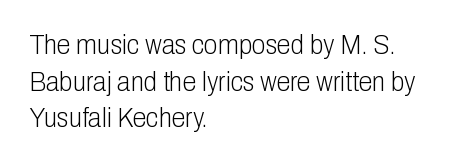
{"serif": "no", "italic": "no", "bold": "no", "weight": "light", "width": "condensed", "stroke_contrast": "low", "x_height": "medium", "monospaced": "no", "underline": "no", "align": "left", "line_spacing": "normal", "line_spacing_ratio": 1.31, "letter_spacing": "normal", "letter_spacing_em": 0.0, "glyph_px": 28}
